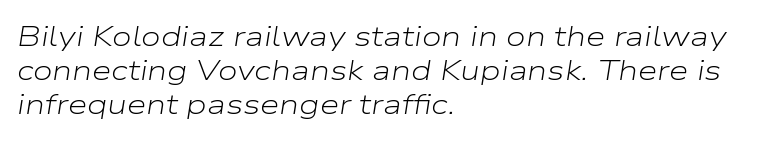
The image shows 28 px light, wide type, italic (leaning right); set left-aligned, line spacing 1.22x, normal letter spacing, not underlined; low stroke contrast and a medium x-height.
